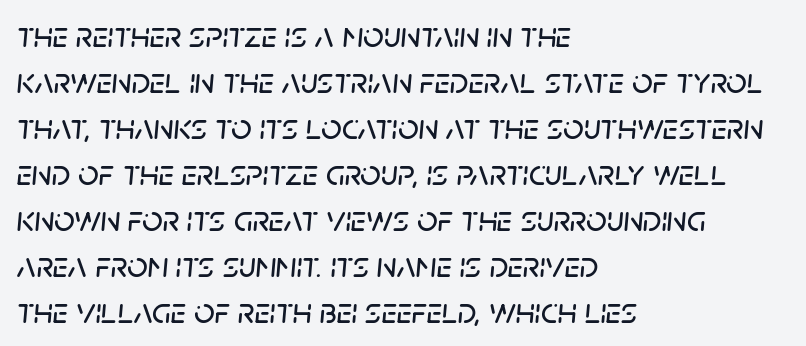
{"italic": "yes", "lean": "right", "slant_degrees": 5, "width": "normal", "stroke_contrast": "low", "x_height": "large", "monospaced": "no", "underline": "no", "align": "left", "line_spacing": "normal", "line_spacing_ratio": 1.28, "letter_spacing": "normal", "letter_spacing_em": 0.0, "glyph_px": 36}
